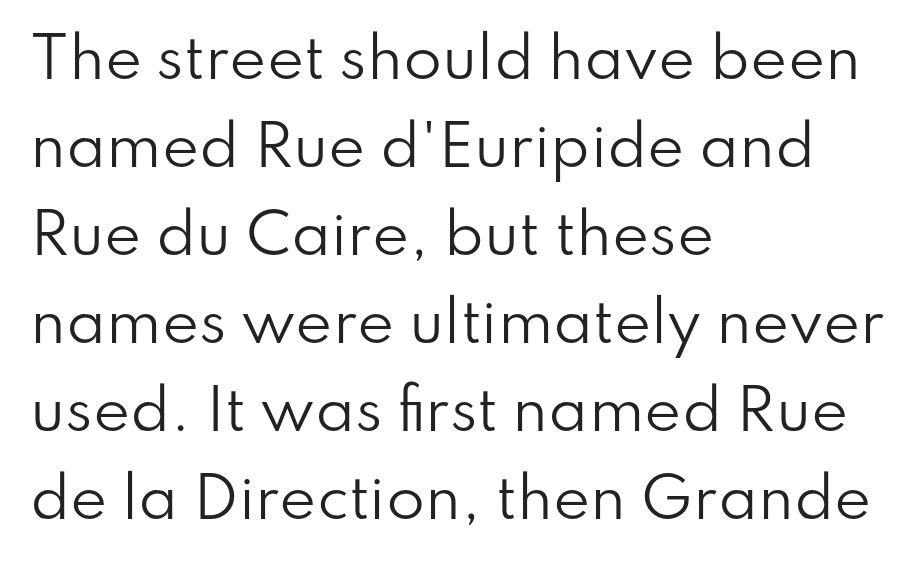
{"serif": "no", "italic": "no", "bold": "no", "weight": "regular", "width": "normal", "stroke_contrast": "low", "x_height": "small", "monospaced": "no", "underline": "no", "align": "left", "line_spacing": "normal", "line_spacing_ratio": 1.57, "letter_spacing": "normal", "letter_spacing_em": 0.0, "glyph_px": 56}
